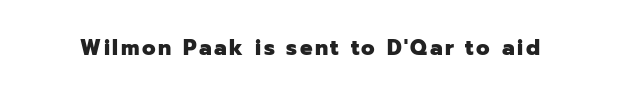
Q: Is the text bold? A: Yes.
Q: Is the text italic (slanted)? A: No, it is upright.
Q: Is the text underlined? A: No.
